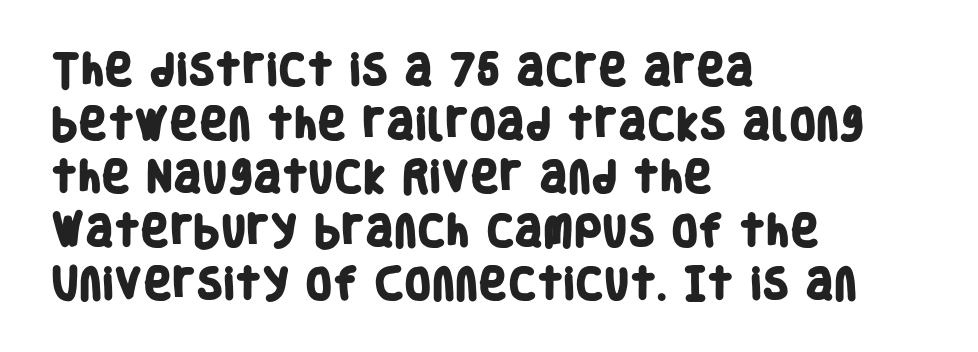
Q: Is the text bold? A: Yes.
Q: Is the typeface a serif or a sans-serif typeface? A: Sans-serif.
Q: Is the text underlined? A: No.
Q: How is the paragraph aligned? A: Left-aligned.
Q: Is the spacing between letters normal or unusually wide? A: Normal.
Q: Is the spacing between lines tight, normal or loose? A: Normal.
Q: Width (condensed, normal, or wide)? A: Condensed.
Q: Stroke contrast? A: Low.
Q: x-height? A: Large.
Q: Monospaced? A: No.
